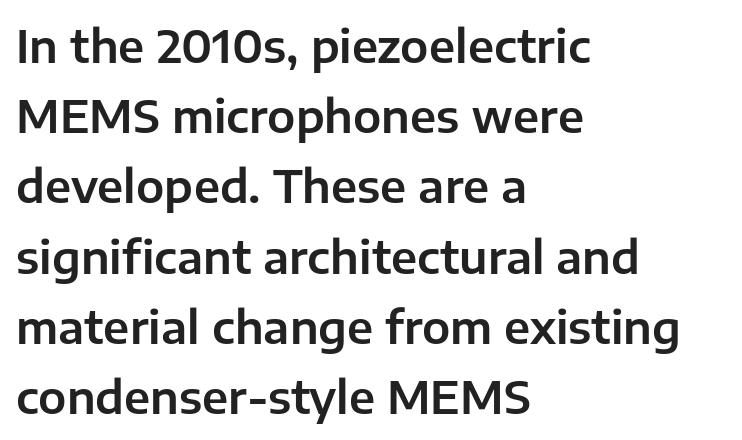
Q: Is the text italic (slanted)? A: No, it is upright.
Q: Is the typeface a serif or a sans-serif typeface? A: Sans-serif.
Q: Is the text underlined? A: No.
Q: How is the paragraph aligned? A: Left-aligned.
Q: Is the spacing between letters normal or unusually wide? A: Normal.
Q: Is the spacing between lines tight, normal or loose? A: Normal.
Q: Width (condensed, normal, or wide)? A: Normal.
Q: Stroke contrast? A: Low.
Q: x-height? A: Medium.
Q: Monospaced? A: No.
